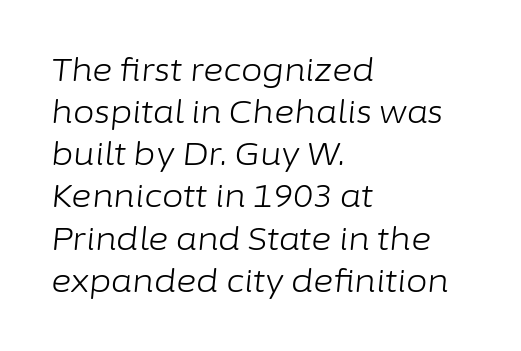
Designer's note — italics engaged. The strip under each line holds only bare page. Summary of weight: not heavy and not bold. The passage shown is typed in a proportional face where columns would drift.
